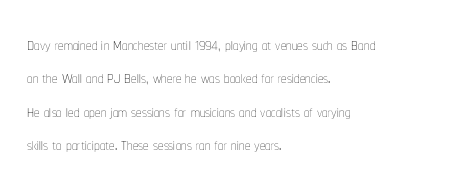
Q: Is the text bold? A: No.
Q: Is the text italic (slanted)? A: No, it is upright.
Q: Is the text underlined? A: No.
Q: How is the paragraph aligned? A: Left-aligned.
Q: Is the spacing between letters normal or unusually wide? A: Normal.
Q: Is the spacing between lines tight, normal or loose? A: Normal.
